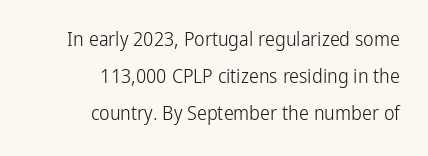
{"italic": "no", "bold": "no", "underline": "no", "align": "right", "line_spacing_ratio": 1.84, "letter_spacing": "normal", "letter_spacing_em": 0.0, "glyph_px": 20}
